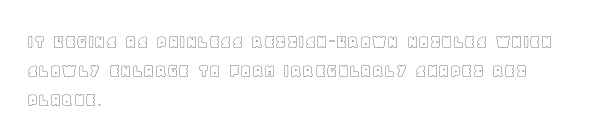
Q: Is the text italic (slanted)? A: No, it is upright.
Q: Is the text underlined? A: No.
Q: How is the paragraph aligned? A: Left-aligned.
Q: Is the spacing between letters normal or unusually wide? A: Normal.
Q: Is the spacing between lines tight, normal or loose? A: Normal.
